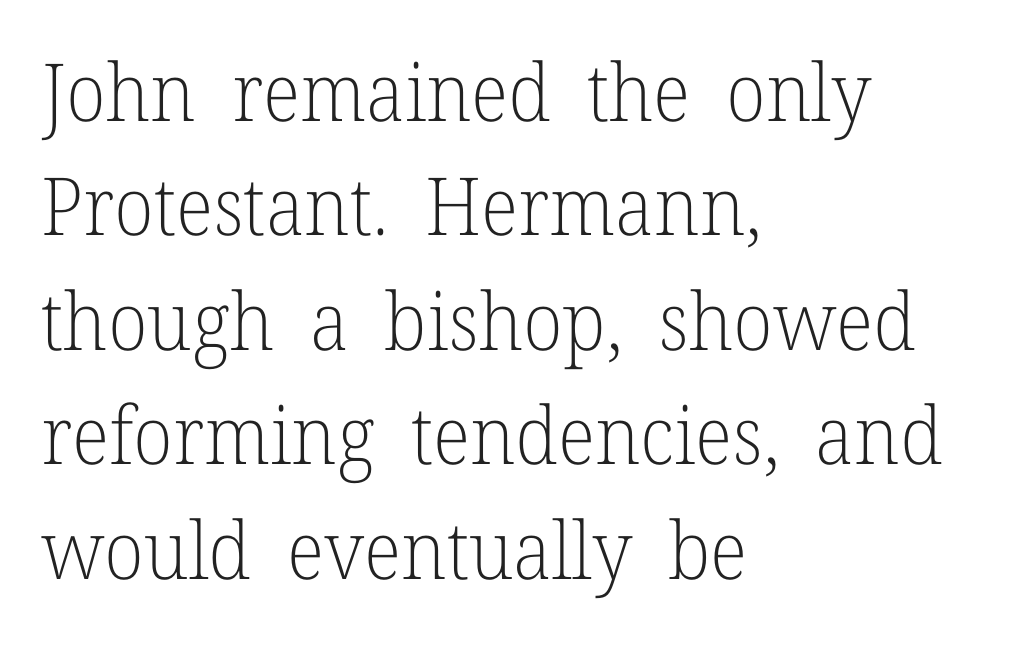
Weight class: somewhere from thin through regular. The letters stand upright; this is a roman face. Look at the tracking — it's just the regular setting, nothing added. Vertically, the passage feels balanced, rows spaced as you'd expect. The specimen omits any rule beneath the text block's lines. Typographically, this falls in the serif category.
